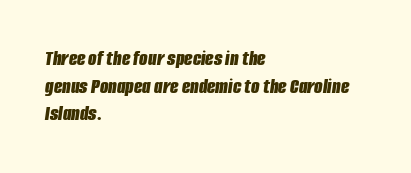
The image shows 22 px bold type, italic (leaning right); set left-aligned, normal line spacing (1.26x), normal letter spacing, not underlined.
